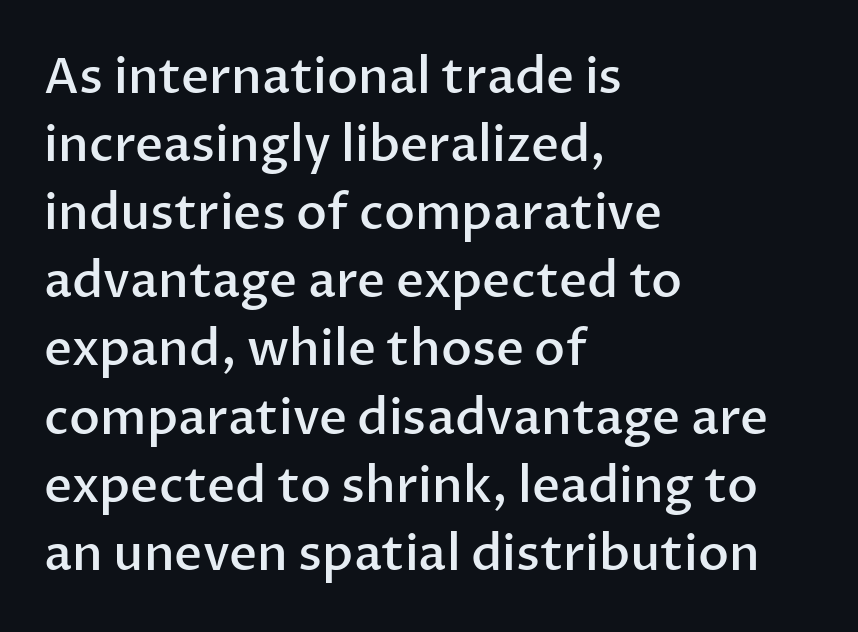
The image shows 49 px semibold sans-serif type, upright; set left-aligned, normal line spacing (1.39x), normal letter spacing, not underlined; low stroke contrast and a medium x-height.
